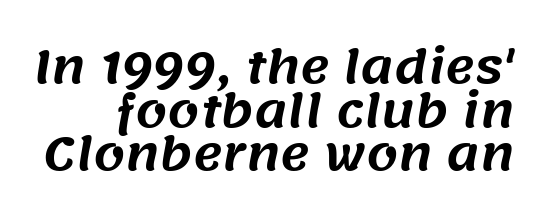
The image shows 45 px sans-serif type; set tight line spacing (0.97x), normal letter spacing, not underlined; medium stroke contrast and a large x-height.
